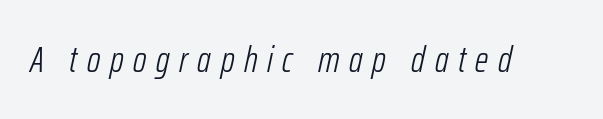
Q: Is the text bold? A: No.
Q: Is the text italic (slanted)? A: Yes, it leans right by about 12 degrees.
Q: Is the text underlined? A: No.
Q: Is the spacing between letters normal or unusually wide? A: Unusually wide.
Q: Width (condensed, normal, or wide)? A: Condensed.
Q: Stroke contrast? A: Low.
Q: x-height? A: Medium.
Q: Monospaced? A: No.
